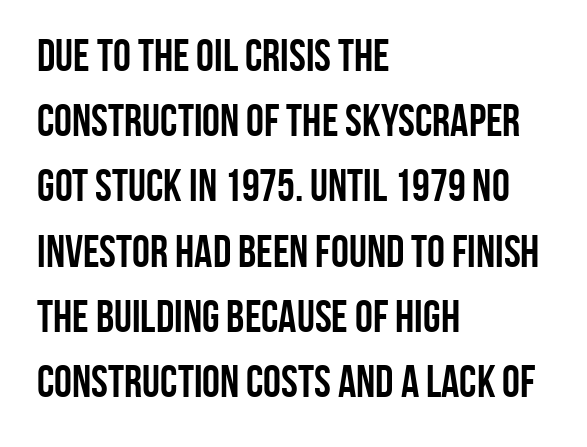
Horizontal bands of white between lines are of average thickness. Here the glyphs are tracked normally, forming tight word shapes. Proportional: the letters do not fall into vertical columns. Every stem runs plumb, perpendicular to the baseline.
